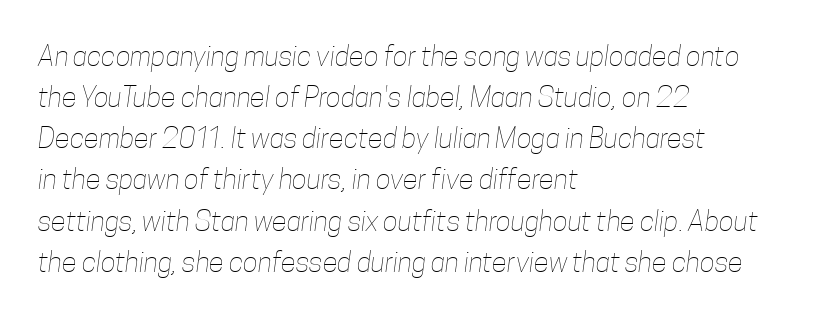
{"bold": "no", "weight": "thin", "width": "condensed", "stroke_contrast": "low", "x_height": "medium", "monospaced": "no", "underline": "no", "align": "left", "line_spacing": "normal", "line_spacing_ratio": 1.47, "letter_spacing": "normal", "letter_spacing_em": 0.0, "glyph_px": 28}
